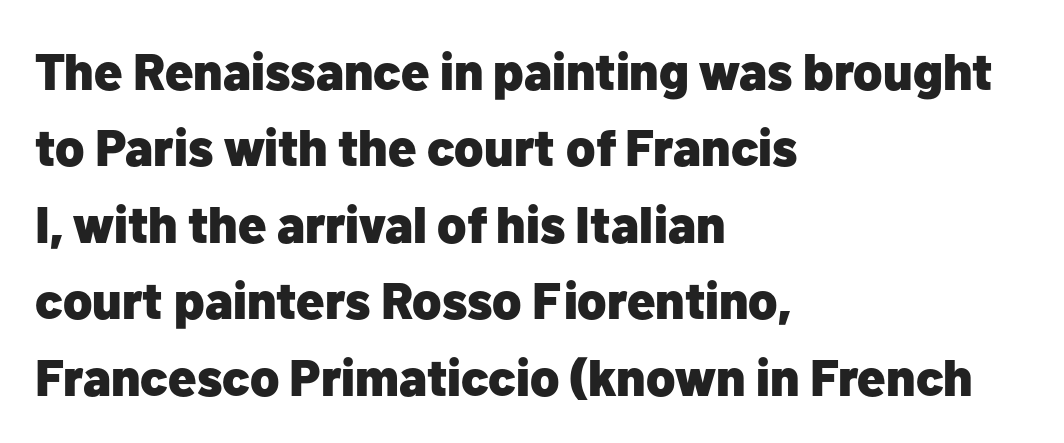
The image shows 51 px heavy sans-serif type, upright; set left-aligned, normal line spacing (1.5x), normal letter spacing, not underlined; low stroke contrast and a medium x-height.
